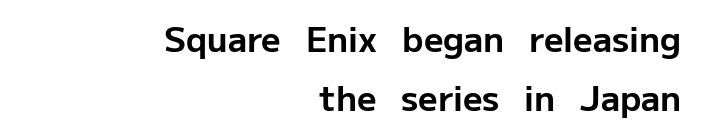
Q: Is the text bold? A: Yes.
Q: Is the text italic (slanted)? A: No, it is upright.
Q: Is the typeface a serif or a sans-serif typeface? A: Sans-serif.
Q: Is the text underlined? A: No.
Q: How is the paragraph aligned? A: Right-aligned.
Q: Is the spacing between letters normal or unusually wide? A: Normal.
Q: Width (condensed, normal, or wide)? A: Normal.
Q: Stroke contrast? A: Low.
Q: x-height? A: Medium.
Q: Monospaced? A: No.
